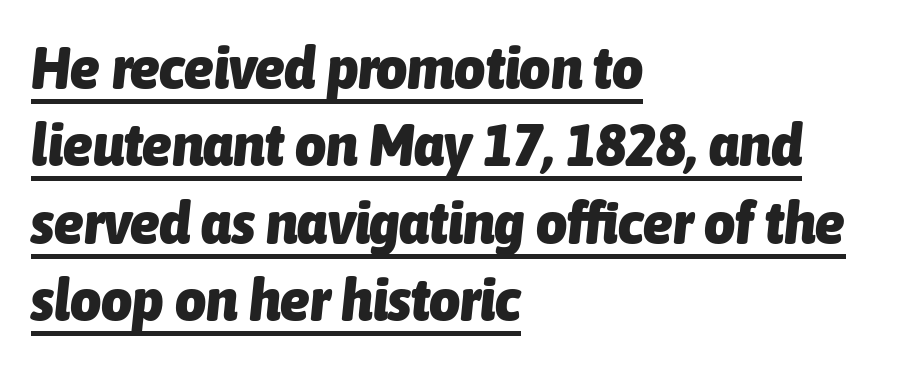
Q: Is the text bold? A: Yes.
Q: Is the text italic (slanted)? A: Yes, it leans right by about 6 degrees.
Q: Is the text underlined? A: Yes.
Q: How is the paragraph aligned? A: Left-aligned.
Q: Is the spacing between letters normal or unusually wide? A: Normal.
Q: Is the spacing between lines tight, normal or loose? A: Normal.
Q: Width (condensed, normal, or wide)? A: Condensed.
Q: Stroke contrast? A: Low.
Q: x-height? A: Medium.
Q: Monospaced? A: No.
